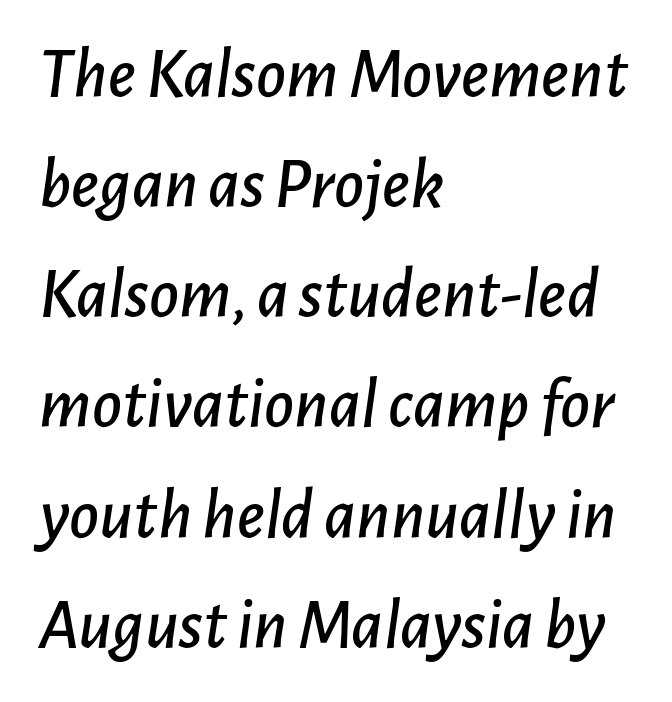
The image shows 72 px text type, italic (leaning right); set left-aligned, normal line spacing (1.53x), normal letter spacing, not underlined; low stroke contrast and a medium x-height.
